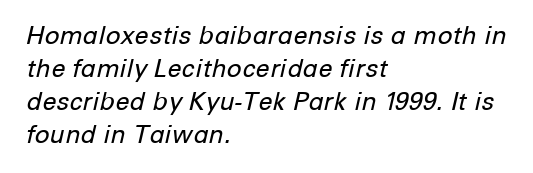
Q: Is the text bold? A: No.
Q: Is the text italic (slanted)? A: Yes, it leans right by about 12 degrees.
Q: Is the text underlined? A: No.
Q: How is the paragraph aligned? A: Left-aligned.
Q: Is the spacing between letters normal or unusually wide? A: Normal.
Q: Is the spacing between lines tight, normal or loose? A: Normal.
